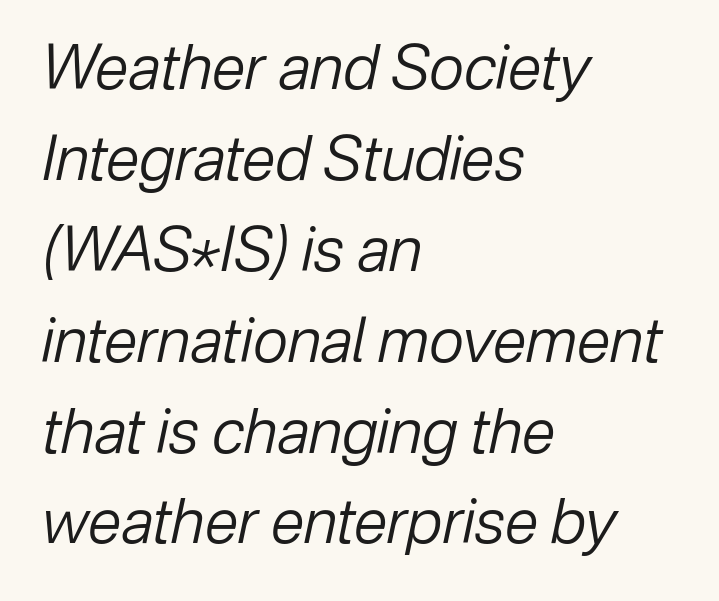
Q: Is the text bold? A: No.
Q: Is the text italic (slanted)? A: Yes, it leans right by about 12 degrees.
Q: Is the text underlined? A: No.
Q: How is the paragraph aligned? A: Left-aligned.
Q: Is the spacing between letters normal or unusually wide? A: Normal.
Q: Is the spacing between lines tight, normal or loose? A: Normal.
Q: Width (condensed, normal, or wide)? A: Normal.
Q: Stroke contrast? A: Low.
Q: x-height? A: Medium.
Q: Monospaced? A: No.
